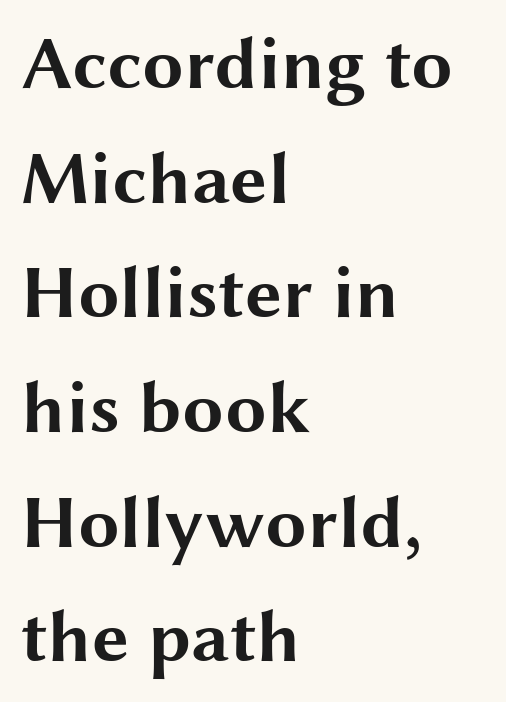
{"serif": "no", "italic": "no", "bold": "yes", "weight": "bold", "width": "wide", "stroke_contrast": "medium", "x_height": "medium", "monospaced": "no", "underline": "no", "align": "left", "line_spacing": "normal", "line_spacing_ratio": 1.55, "letter_spacing": "normal", "letter_spacing_em": 0.0, "glyph_px": 74}
